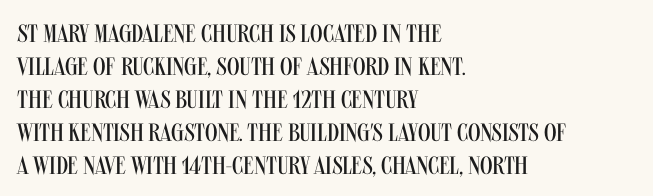
Q: Is the text bold? A: No.
Q: Is the text italic (slanted)? A: No, it is upright.
Q: Is the text underlined? A: No.
Q: How is the paragraph aligned? A: Left-aligned.
Q: Is the spacing between letters normal or unusually wide? A: Normal.
Q: Is the spacing between lines tight, normal or loose? A: Normal.
